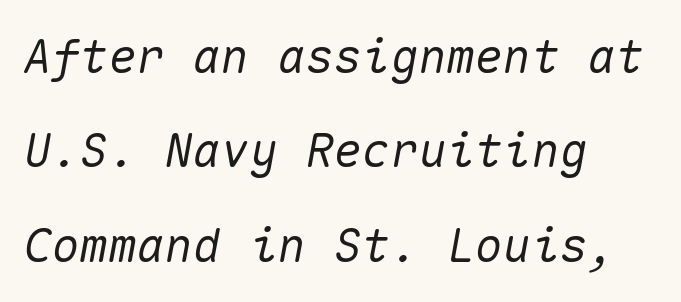
The words here are not underlined. Summary of vertical rhythm: relaxed, with wide interline spacing. Every character here occupies the same horizontal width, giving the sample a typewriter-like rhythm. Layout note: lines flush left. Nobody touched the tracking dial on this one.
